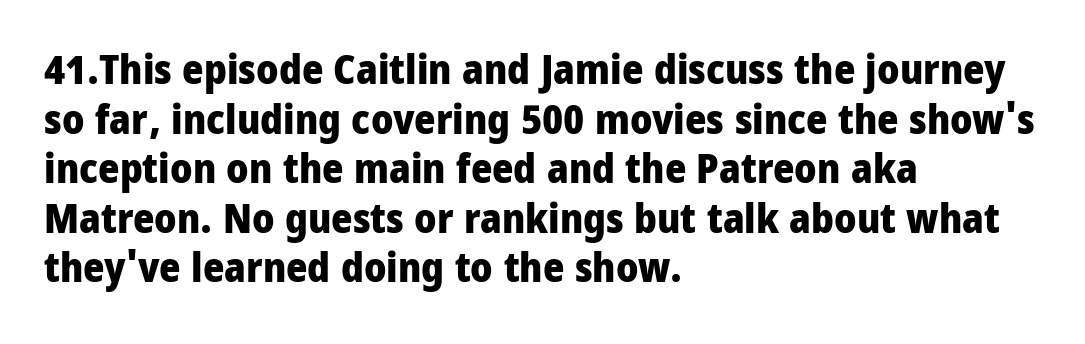
{"serif": "no", "italic": "no", "bold": "yes", "weight": "heavy", "width": "condensed", "stroke_contrast": "low", "x_height": "large", "monospaced": "no", "underline": "no", "align": "left", "line_spacing_ratio": 1.21, "letter_spacing": "normal", "letter_spacing_em": 0.0, "glyph_px": 41}
